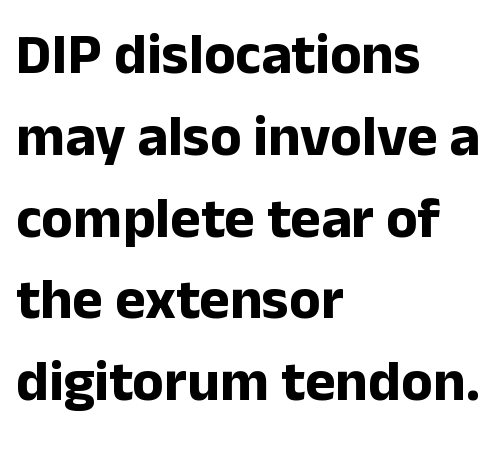
The image shows 58 px bold sans-serif type, upright; set left-aligned, normal line spacing (1.41x), normal letter spacing, not underlined; low stroke contrast and a medium x-height.
